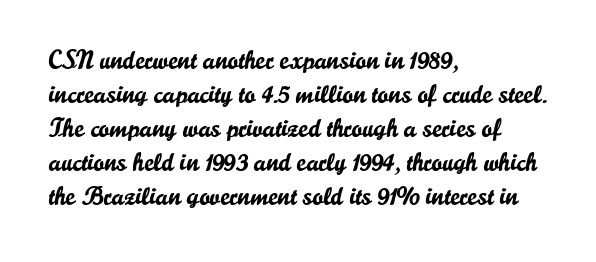
Q: Is the text italic (slanted)? A: Yes.
Q: Is the text underlined? A: No.
Q: How is the paragraph aligned? A: Left-aligned.
Q: Is the spacing between letters normal or unusually wide? A: Normal.
Q: Is the spacing between lines tight, normal or loose? A: Normal.
